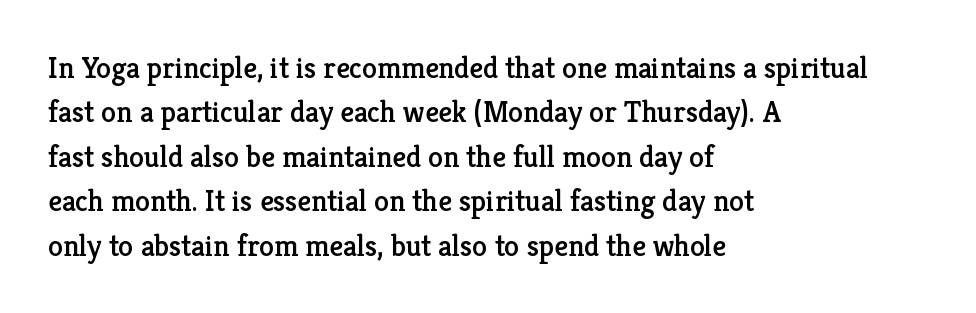
{"serif": "yes", "italic": "no", "width": "normal", "stroke_contrast": "low", "x_height": "medium", "monospaced": "no", "underline": "no", "align": "left", "line_spacing": "normal", "line_spacing_ratio": 1.48, "letter_spacing": "normal", "letter_spacing_em": 0.0, "glyph_px": 30}
